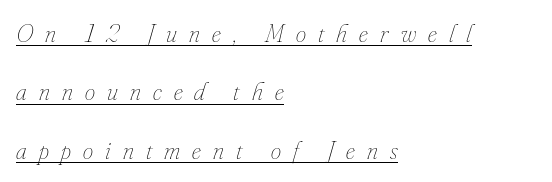
{"italic": "yes", "lean": "right", "slant_degrees": 16, "bold": "no", "underline": "yes", "align": "left", "line_spacing": "loose", "line_spacing_ratio": 2.25, "letter_spacing": "wide", "letter_spacing_em": 0.47, "glyph_px": 26}
